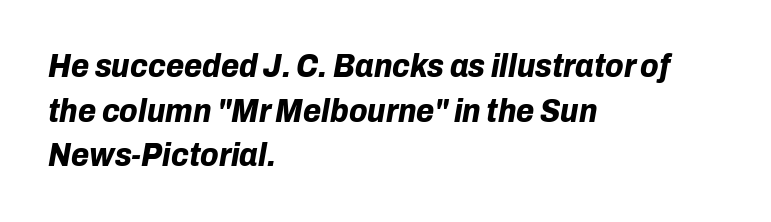
Q: Is the text bold? A: Yes.
Q: Is the text italic (slanted)? A: Yes, it leans right by about 10 degrees.
Q: Is the text underlined? A: No.
Q: How is the paragraph aligned? A: Left-aligned.
Q: Is the spacing between letters normal or unusually wide? A: Normal.
Q: Is the spacing between lines tight, normal or loose? A: Normal.
Q: Width (condensed, normal, or wide)? A: Normal.
Q: Stroke contrast? A: Low.
Q: x-height? A: Medium.
Q: Monospaced? A: No.
